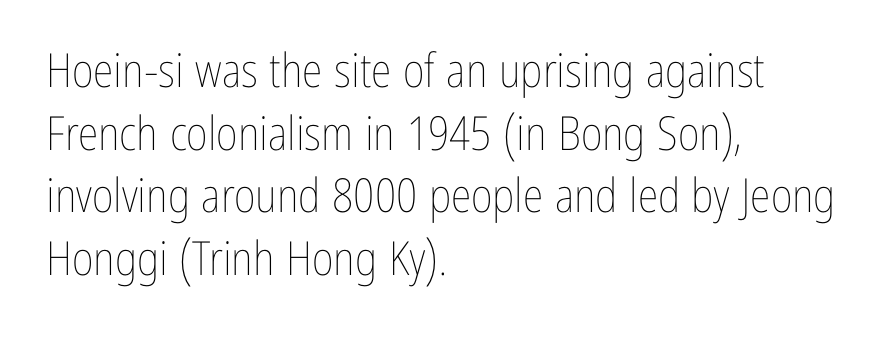
Q: Is the text bold? A: No.
Q: Is the text italic (slanted)? A: No, it is upright.
Q: Is the text underlined? A: No.
Q: How is the paragraph aligned? A: Left-aligned.
Q: Is the spacing between letters normal or unusually wide? A: Normal.
Q: Is the spacing between lines tight, normal or loose? A: Normal.
Q: Width (condensed, normal, or wide)? A: Condensed.
Q: Stroke contrast? A: Low.
Q: x-height? A: Medium.
Q: Monospaced? A: No.
